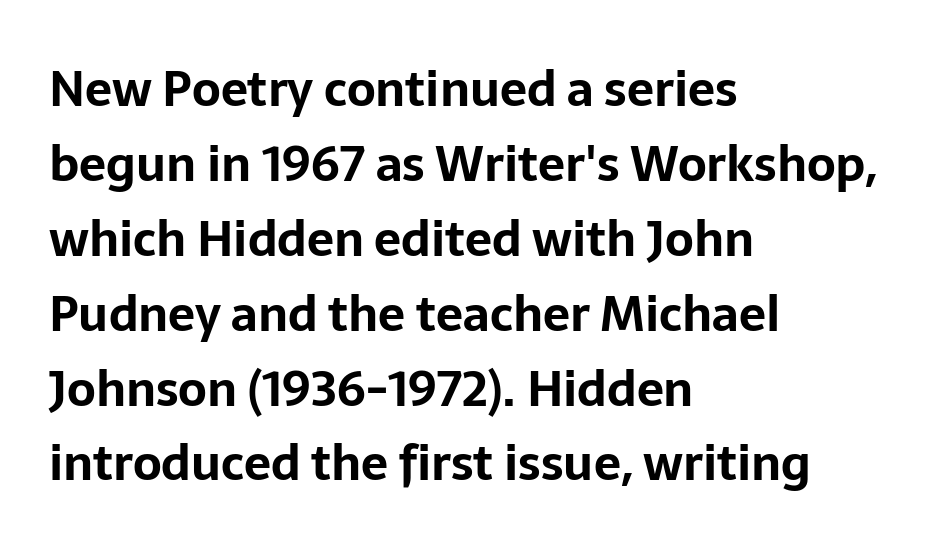
A typesetter would call this zero additional tracking. The block of text has a typical density, with ordinary space between rows. Typographically, this falls in the sans-serif category. The passage is arranged the way most books set body copy — flush left. The axis of the letterforms is exactly vertical. Underline: absent.
